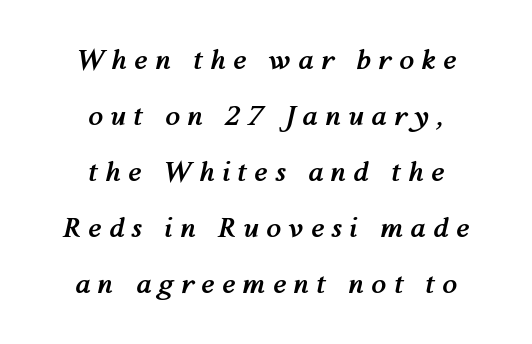
Q: Is the text bold? A: Yes.
Q: Is the text italic (slanted)? A: Yes, it leans right by about 12 degrees.
Q: Is the text underlined? A: No.
Q: How is the paragraph aligned? A: Centered.
Q: Is the spacing between letters normal or unusually wide? A: Unusually wide.
Q: Is the spacing between lines tight, normal or loose? A: Loose.
